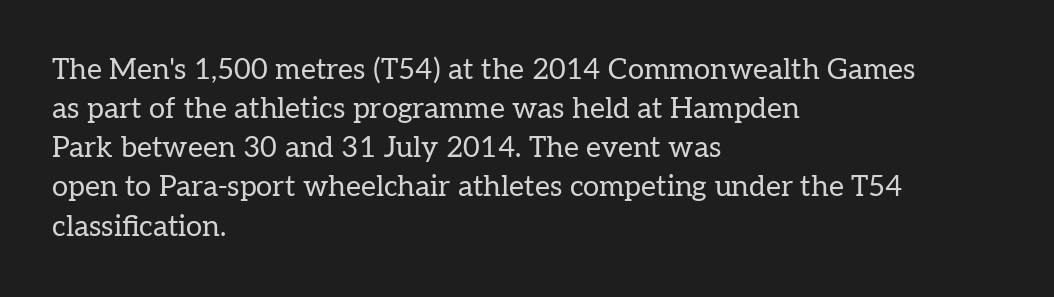
The image shows 29 px regular-weight serif type, upright; set left-aligned, normal line spacing (1.35x), normal letter spacing, not underlined; low stroke contrast and a medium x-height.
